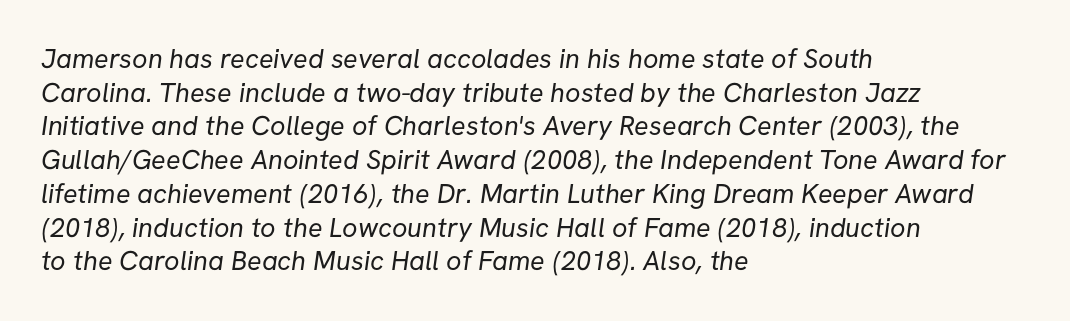
Q: Is the text bold? A: No.
Q: Is the text underlined? A: No.
Q: How is the paragraph aligned? A: Left-aligned.
Q: Is the spacing between letters normal or unusually wide? A: Normal.
Q: Is the spacing between lines tight, normal or loose? A: Normal.
